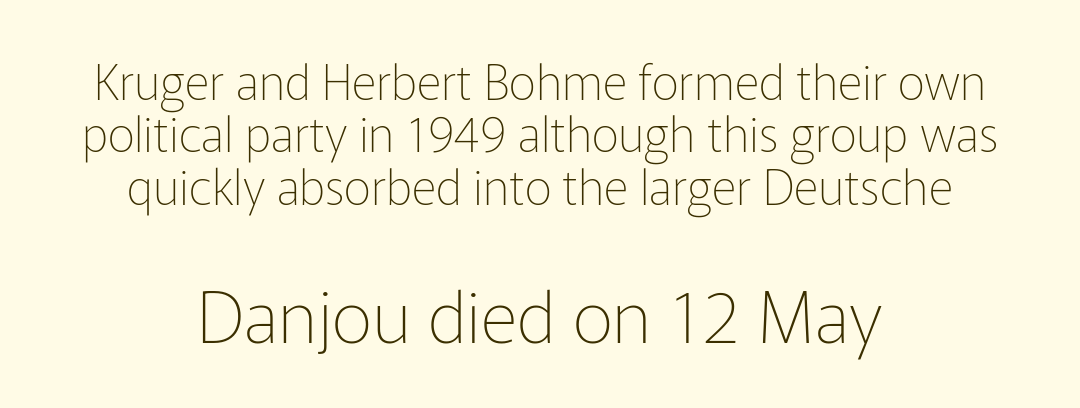
A sans-serif font was chosen for this passage. Reading down the column, the eye jumps only a short way to each next line. The strokes are not fattened; the text isn't bold. Compare the two chunks: the lower has the greater cap height.
